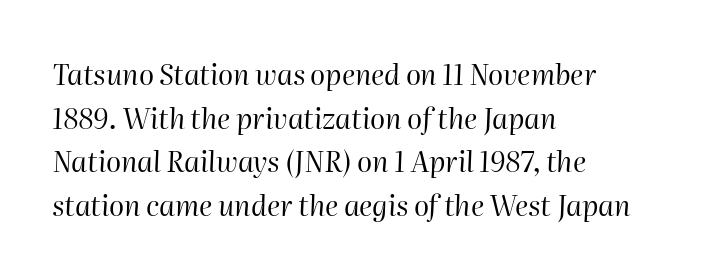
The image shows 28 px regular-weight type, italic (leaning right); set left-aligned, normal line spacing (1.56x), normal letter spacing, not underlined; high stroke contrast and a medium x-height.
